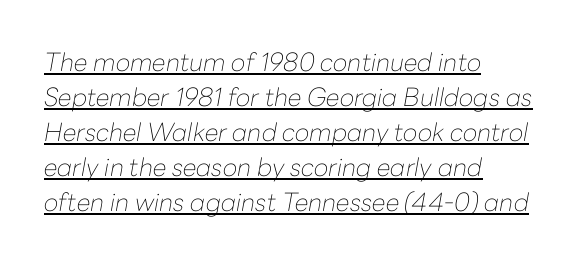
The image shows 25 px text type, italic (leaning right); set left-aligned, normal line spacing (1.4x), normal letter spacing, underlined.
